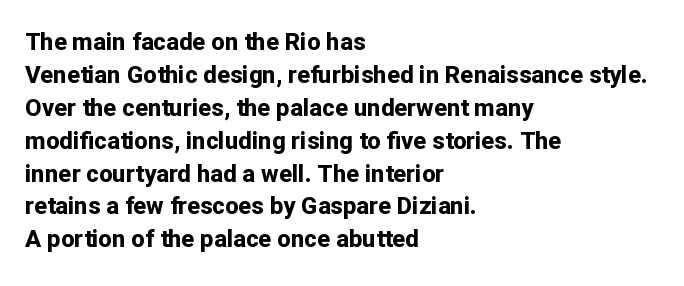
The image shows 24 px bold type, upright; set left-aligned, normal line spacing (1.37x), normal letter spacing, not underlined.
